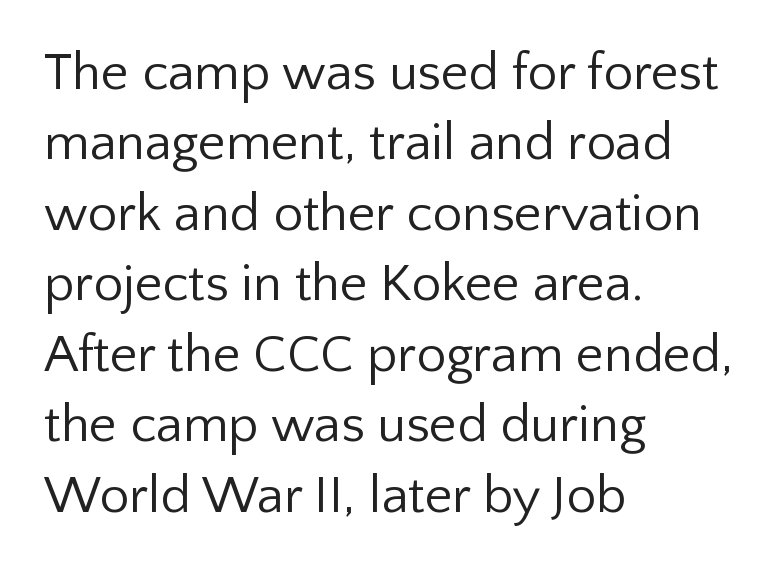
Reading down the block, your eye returns to a fixed left position each line. The lettering stays uniformly vertical, giving the passage a roman look. Font category for this specimen: sans-serif. Evenly set lines give the paragraph a standard silhouette. The specimen omits any rule beneath the text block's lines.
